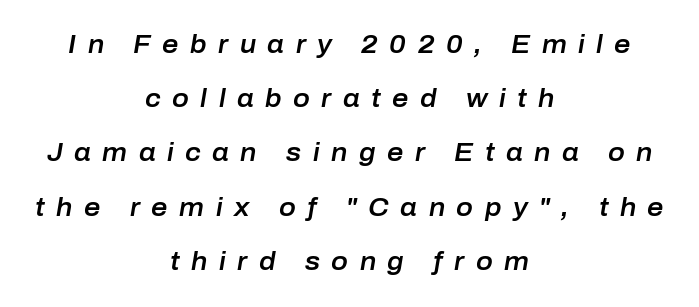
{"italic": "yes", "lean": "right", "slant_degrees": 10, "underline": "no", "align": "center", "line_spacing": "loose", "line_spacing_ratio": 2.17, "letter_spacing": "wide", "letter_spacing_em": 0.46, "glyph_px": 25}
